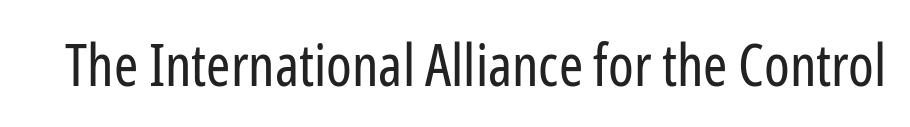
{"serif": "no", "italic": "no", "bold": "no", "weight": "regular", "width": "condensed", "stroke_contrast": "low", "x_height": "medium", "monospaced": "no", "underline": "no", "letter_spacing": "normal", "letter_spacing_em": 0.0, "glyph_px": 58}
